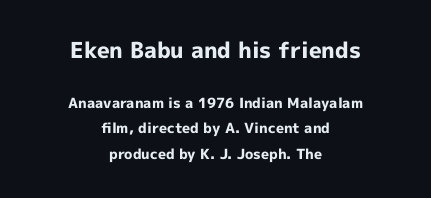
{"italic": "no", "bold": "yes", "underline": "no", "align": "center", "line_spacing_ratio": 1.82, "letter_spacing": "normal", "letter_spacing_em": 0.0, "larger_block": "first", "size_ratio": 1.57, "glyph_px": 22}
